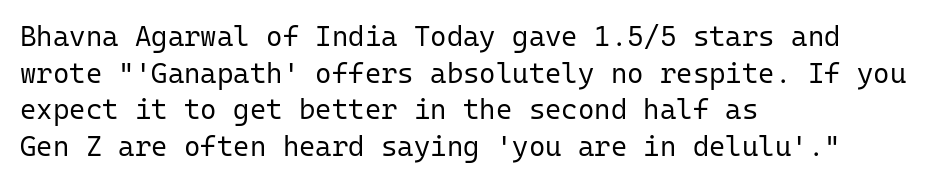
{"serif": "no", "italic": "no", "bold": "no", "weight": "regular", "width": "normal", "stroke_contrast": "low", "x_height": "medium", "monospaced": "yes", "underline": "no", "align": "left", "line_spacing": "normal", "line_spacing_ratio": 1.31, "letter_spacing": "normal", "letter_spacing_em": 0.0, "glyph_px": 28}
